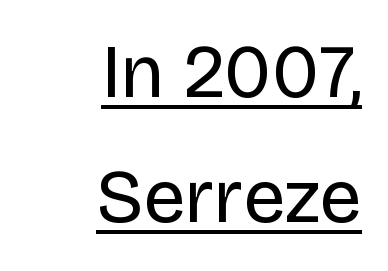
Q: Is the text bold? A: No.
Q: Is the text italic (slanted)? A: No, it is upright.
Q: Is the typeface a serif or a sans-serif typeface? A: Sans-serif.
Q: Is the text underlined? A: Yes.
Q: How is the paragraph aligned? A: Right-aligned.
Q: Is the spacing between letters normal or unusually wide? A: Normal.
Q: Is the spacing between lines tight, normal or loose? A: Normal.
Q: Width (condensed, normal, or wide)? A: Normal.
Q: Stroke contrast? A: Low.
Q: x-height? A: Large.
Q: Monospaced? A: No.
